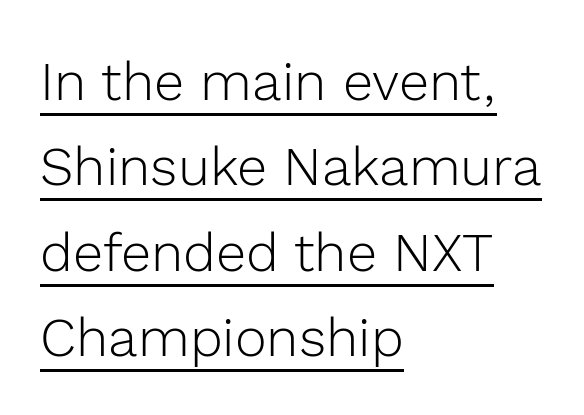
Q: Is the text bold? A: No.
Q: Is the text italic (slanted)? A: No, it is upright.
Q: Is the typeface a serif or a sans-serif typeface? A: Sans-serif.
Q: Is the text underlined? A: Yes.
Q: How is the paragraph aligned? A: Left-aligned.
Q: Is the spacing between letters normal or unusually wide? A: Normal.
Q: Is the spacing between lines tight, normal or loose? A: Normal.
Q: Width (condensed, normal, or wide)? A: Normal.
Q: x-height? A: Medium.
Q: Monospaced? A: No.
